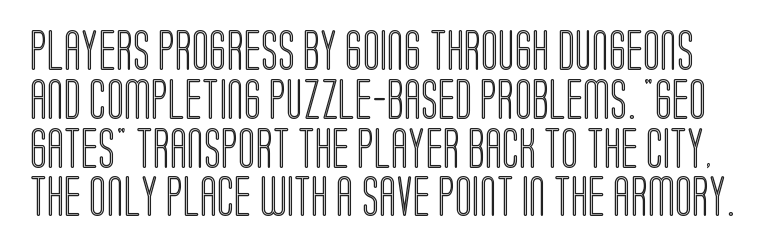
Is there any slant? The stems are plumb. Type without underlining. Each letter keeps its own natural width here, so spacing adapts to shape. Between one letter and the next there's only the usual sliver of space.
